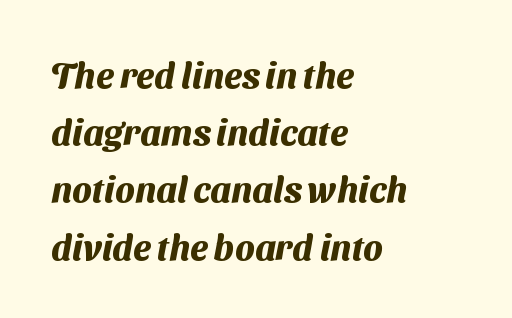
Q: Is the text bold? A: Yes.
Q: Is the typeface a serif or a sans-serif typeface? A: Sans-serif.
Q: Is the text underlined? A: No.
Q: How is the paragraph aligned? A: Left-aligned.
Q: Is the spacing between letters normal or unusually wide? A: Normal.
Q: Is the spacing between lines tight, normal or loose? A: Normal.
Q: Width (condensed, normal, or wide)? A: Normal.
Q: Stroke contrast? A: Medium.
Q: x-height? A: Medium.
Q: Monospaced? A: No.
